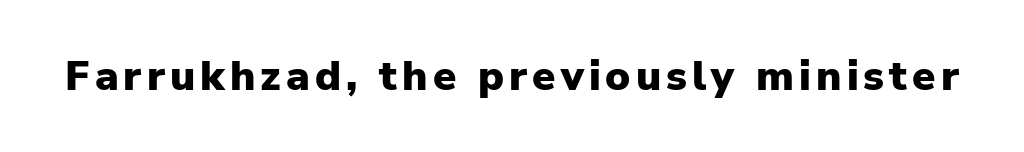
The image shows 42 px heavy sans-serif type, upright; set not underlined; low stroke contrast and a medium x-height.
